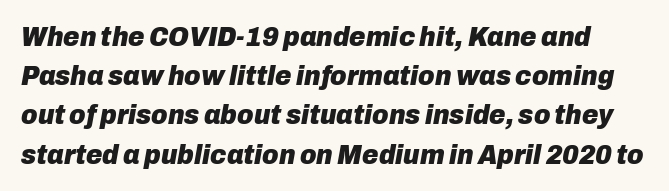
Q: Is the text bold? A: Yes.
Q: Is the text italic (slanted)? A: Yes, it leans right by about 10 degrees.
Q: Is the text underlined? A: No.
Q: Is the spacing between letters normal or unusually wide? A: Normal.
Q: Is the spacing between lines tight, normal or loose? A: Normal.
Q: Width (condensed, normal, or wide)? A: Normal.
Q: Stroke contrast? A: Low.
Q: x-height? A: Medium.
Q: Monospaced? A: No.
